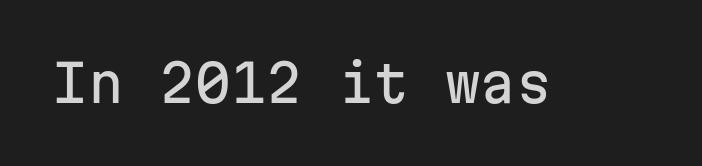
Q: Is the text italic (slanted)? A: No, it is upright.
Q: Is the typeface a serif or a sans-serif typeface? A: Sans-serif.
Q: Is the text underlined? A: No.
Q: Is the spacing between letters normal or unusually wide? A: Normal.
Q: Width (condensed, normal, or wide)? A: Normal.
Q: Stroke contrast? A: Low.
Q: x-height? A: Medium.
Q: Monospaced? A: Yes.
